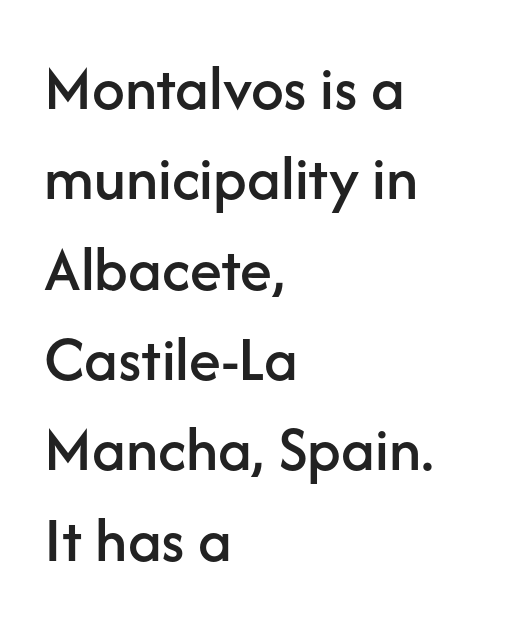
The image shows 65 px sans-serif type, upright; set left-aligned, normal line spacing (1.39x), normal letter spacing, not underlined; low stroke contrast and a medium x-height.
